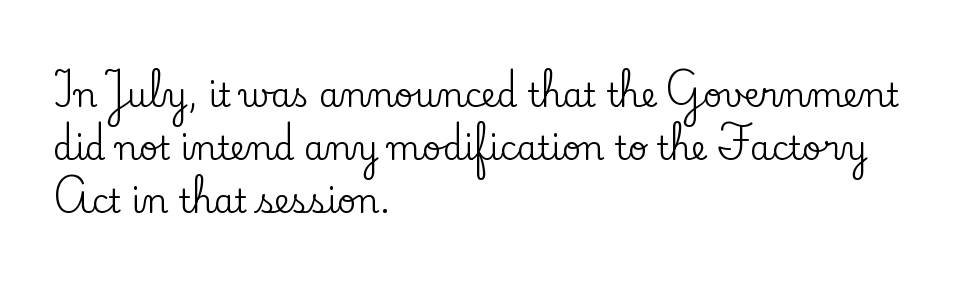
{"serif": "yes", "italic": "no", "width": "normal", "stroke_contrast": "low", "x_height": "small", "monospaced": "no", "underline": "no", "align": "left", "line_spacing": "normal", "line_spacing_ratio": 1.6, "letter_spacing": "normal", "letter_spacing_em": 0.0, "glyph_px": 33}
